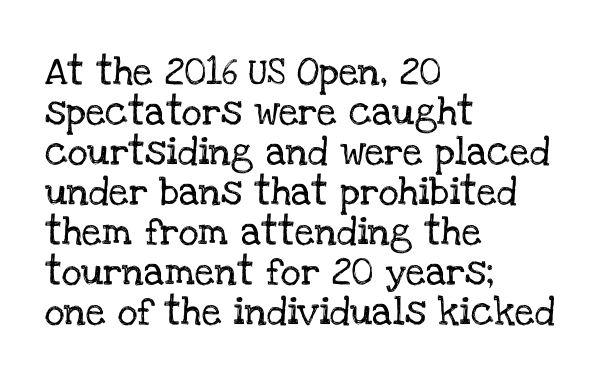
This sample has the flowing, uneven cadence of proportional lettering. A normal amount of white space separates one row of letters from the next. These lines are composed in type with serifs. The text block is weighted toward the left margin, trailing off unevenly rightward.
